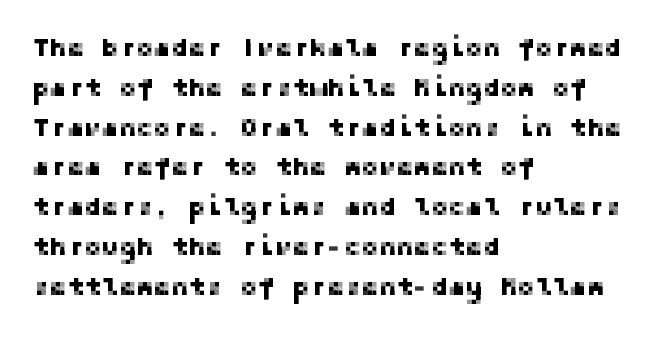
The image shows 26 px text type, upright; set left-aligned, normal line spacing (1.53x), normal letter spacing, not underlined.
